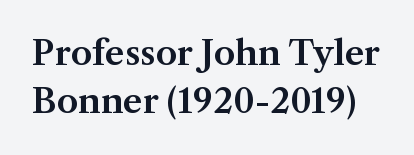
Q: Is the text italic (slanted)? A: No, it is upright.
Q: Is the typeface a serif or a sans-serif typeface? A: Serif.
Q: Is the text underlined? A: No.
Q: Is the spacing between letters normal or unusually wide? A: Normal.
Q: Is the spacing between lines tight, normal or loose? A: Normal.
Q: Width (condensed, normal, or wide)? A: Normal.
Q: Stroke contrast? A: Medium.
Q: x-height? A: Medium.
Q: Monospaced? A: No.
